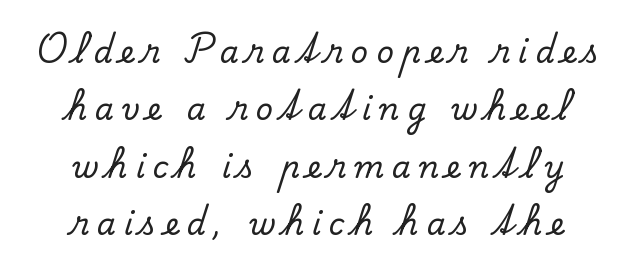
Q: Is the text italic (slanted)? A: Yes.
Q: Is the typeface a serif or a sans-serif typeface? A: Serif.
Q: Is the text underlined? A: No.
Q: How is the paragraph aligned? A: Centered.
Q: Is the spacing between letters normal or unusually wide? A: Unusually wide.
Q: Is the spacing between lines tight, normal or loose? A: Loose.
Q: Width (condensed, normal, or wide)? A: Normal.
Q: Stroke contrast? A: Low.
Q: x-height? A: Small.
Q: Monospaced? A: No.
